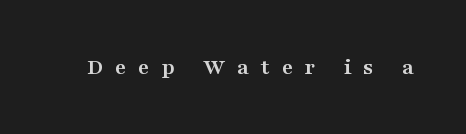
{"italic": "no", "bold": "yes", "underline": "no", "letter_spacing": "wide", "letter_spacing_em": 0.49, "glyph_px": 24}
